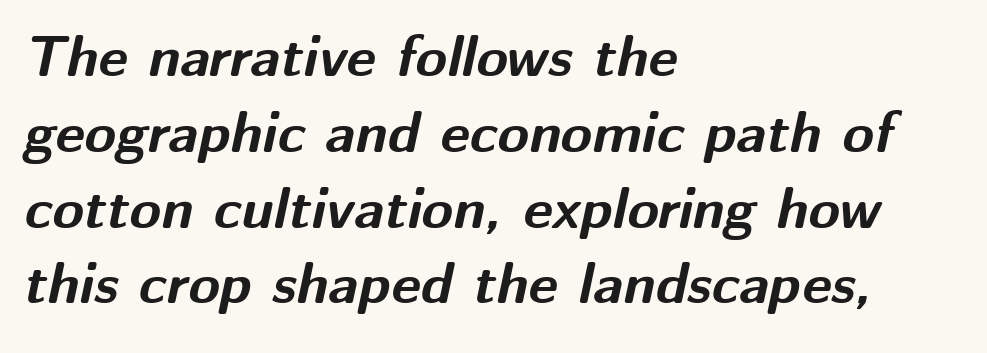
The image shows 57 px bold type, italic (leaning right); set left-aligned, normal line spacing (1.33x), normal letter spacing, not underlined; medium stroke contrast and a medium x-height.
